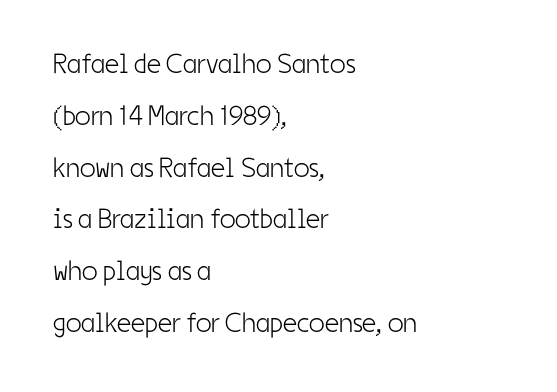
{"serif": "no", "italic": "no", "bold": "no", "weight": "light", "width": "condensed", "stroke_contrast": "low", "x_height": "medium", "monospaced": "no", "underline": "no", "align": "left", "line_spacing_ratio": 1.85, "letter_spacing": "normal", "letter_spacing_em": 0.0, "glyph_px": 28}
